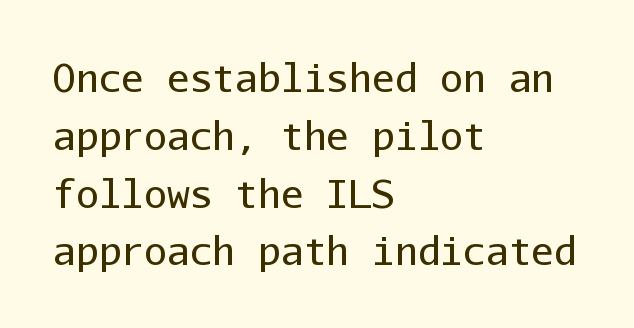
{"serif": "no", "italic": "no", "bold": "no", "weight": "regular", "width": "normal", "stroke_contrast": "low", "x_height": "medium", "monospaced": "yes", "underline": "no", "align": "left", "line_spacing": "normal", "line_spacing_ratio": 1.52, "letter_spacing": "normal", "letter_spacing_em": 0.0, "glyph_px": 38}
